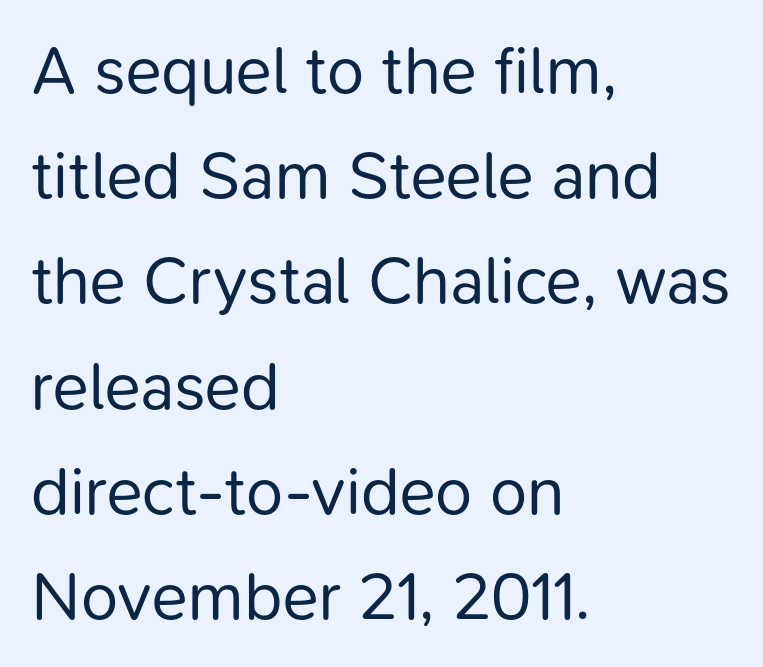
Q: Is the text bold? A: No.
Q: Is the text italic (slanted)? A: No, it is upright.
Q: Is the typeface a serif or a sans-serif typeface? A: Sans-serif.
Q: Is the text underlined? A: No.
Q: How is the paragraph aligned? A: Left-aligned.
Q: Is the spacing between letters normal or unusually wide? A: Normal.
Q: Is the spacing between lines tight, normal or loose? A: Normal.
Q: Width (condensed, normal, or wide)? A: Normal.
Q: Stroke contrast? A: Low.
Q: x-height? A: Medium.
Q: Monospaced? A: No.
